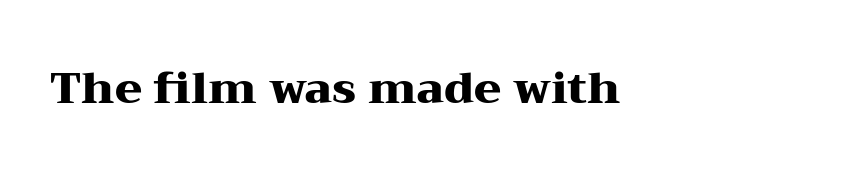
{"serif": "yes", "italic": "no", "bold": "yes", "weight": "heavy", "width": "wide", "stroke_contrast": "medium", "x_height": "medium", "monospaced": "no", "underline": "no", "letter_spacing": "normal", "letter_spacing_em": 0.0, "glyph_px": 44}
